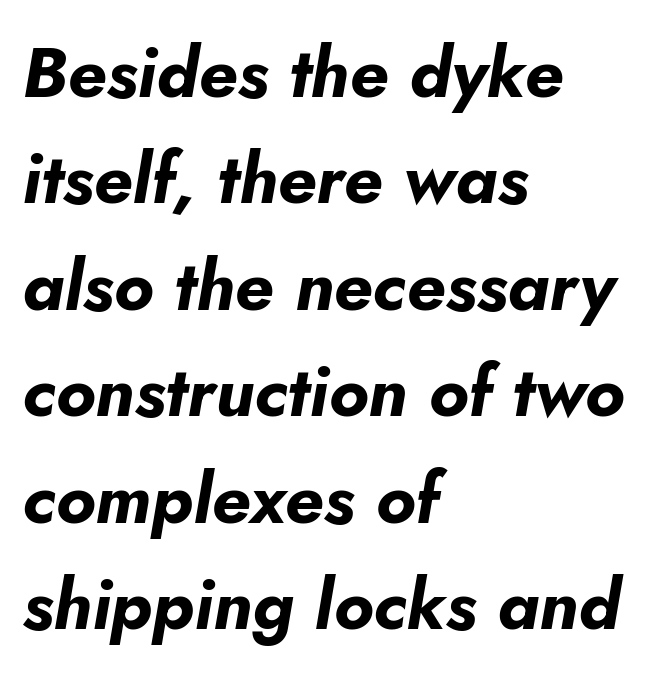
The rendering uses natural spacing where letterforms have individual widths. The typesetter chose a ragged-right arrangement here. If you drew a line through each stem, it would be angled. Compared with typical body copy, the letter spacing here is the same. No word sits above an underline. You'd pick this weight for a headline — it's a proper bold.
